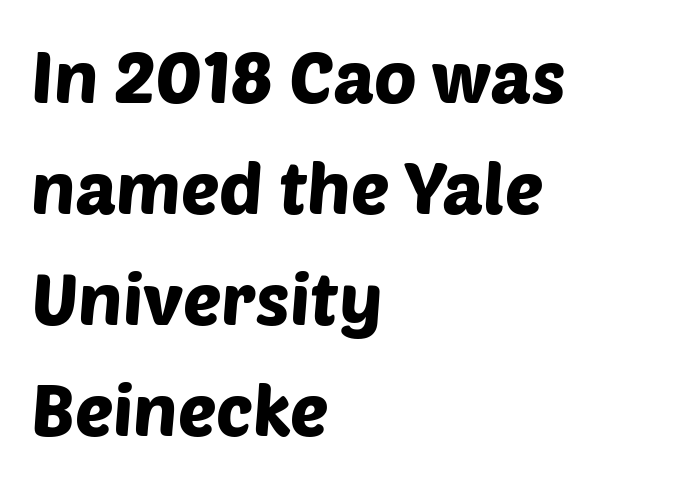
{"serif": "no", "width": "normal", "stroke_contrast": "low", "x_height": "large", "monospaced": "no", "underline": "no", "align": "left", "line_spacing": "normal", "line_spacing_ratio": 1.54, "letter_spacing": "normal", "letter_spacing_em": 0.0, "glyph_px": 72}
